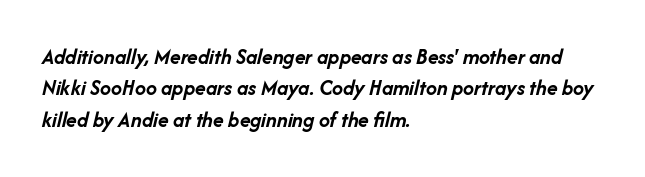
The gaps between neighbouring characters are ordinary and unremarkable. Quick note: italic. All the whitespace from short lines collects on the right. Interline gaps are of average width in this sample. The zone under the glyphs is completely vacant.
